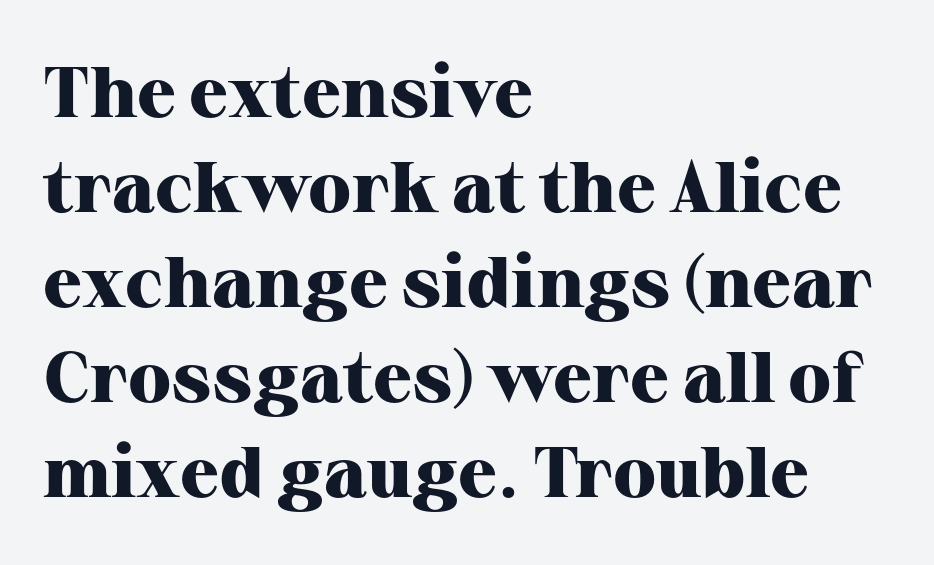
The image shows 72 px heavy serif type, upright; set left-aligned, normal line spacing (1.32x), normal letter spacing, not underlined; high stroke contrast and a medium x-height.
